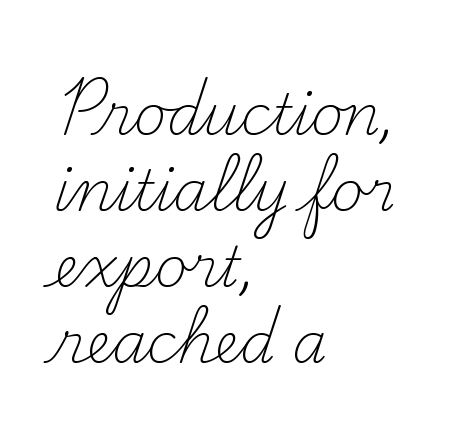
Q: Is the text bold? A: No.
Q: Is the text italic (slanted)? A: Yes.
Q: Is the text underlined? A: No.
Q: How is the paragraph aligned? A: Left-aligned.
Q: Is the spacing between letters normal or unusually wide? A: Normal.
Q: Is the spacing between lines tight, normal or loose? A: Normal.
Q: Width (condensed, normal, or wide)? A: Normal.
Q: Stroke contrast? A: Medium.
Q: x-height? A: Small.
Q: Monospaced? A: No.
